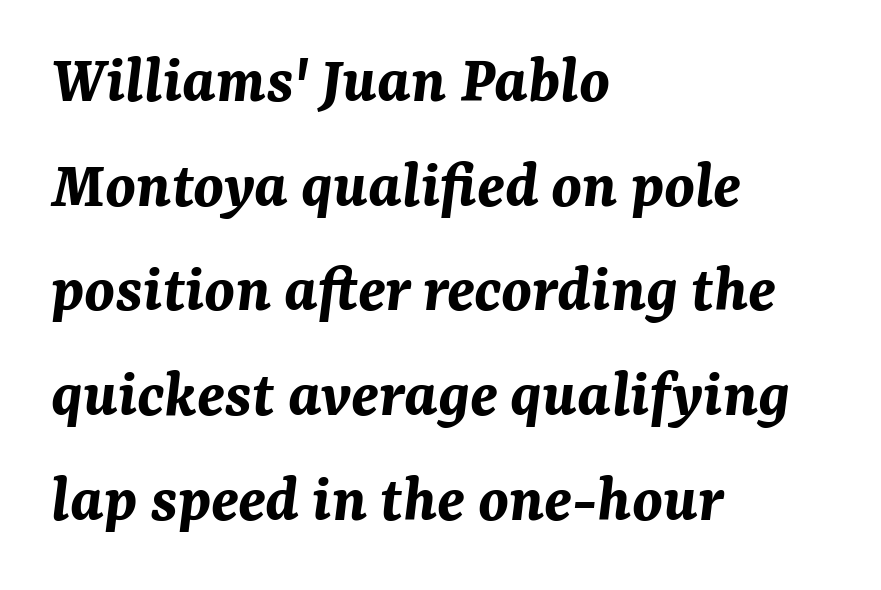
{"italic": "yes", "lean": "right", "slant_degrees": 7, "bold": "yes", "weight": "bold", "width": "normal", "stroke_contrast": "medium", "x_height": "medium", "monospaced": "no", "underline": "no", "align": "left", "line_spacing": "normal", "line_spacing_ratio": 1.54, "letter_spacing": "normal", "letter_spacing_em": 0.0, "glyph_px": 68}
